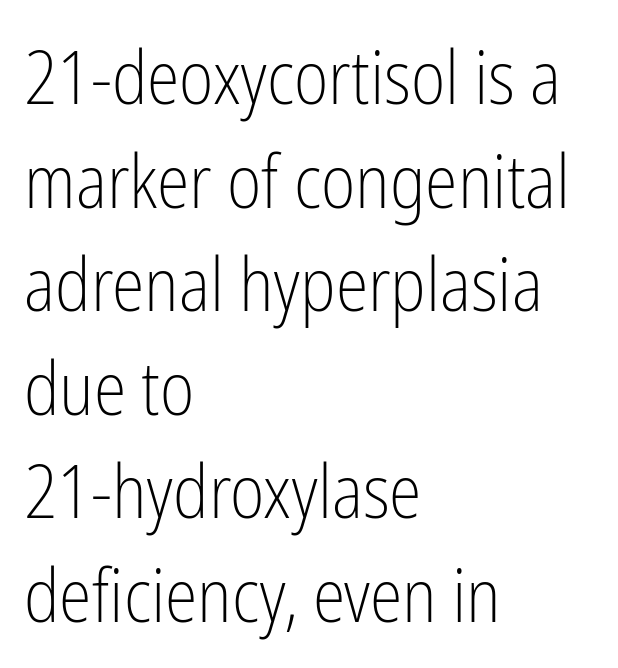
The image shows 74 px light, condensed sans-serif type, upright; set left-aligned, normal line spacing (1.4x), normal letter spacing, not underlined; low stroke contrast and a medium x-height.
